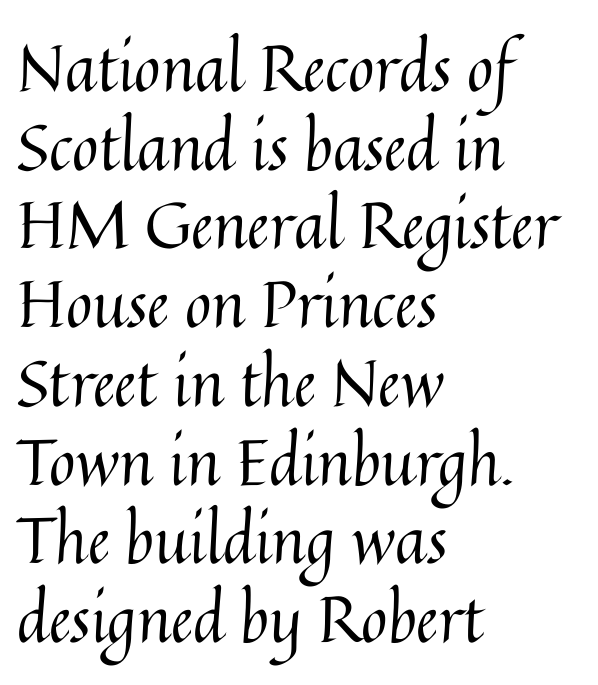
Think of a printed novel: that variable character pitch is what you see here. No word sits above an underline. The typesetter chose a ragged-right arrangement here. What stands out about the letter spacing? Nothing — it is the standard amount. The typesetting does not lean heavy: it is not bold.
